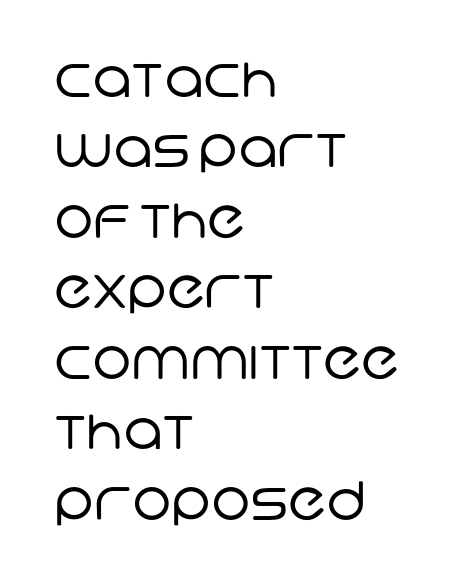
The image shows 53 px regular-weight sans-serif type; set left-aligned, normal line spacing (1.33x), normal letter spacing, not underlined; low stroke contrast and a large x-height.
